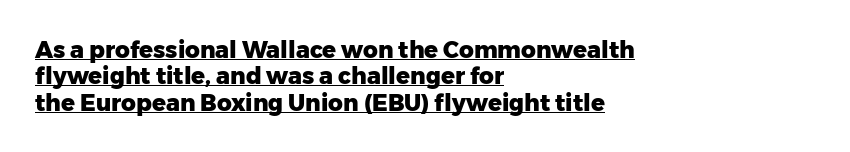
The image shows 23 px bold type, upright; set left-aligned, tight line spacing (1.15x), normal letter spacing, underlined.
